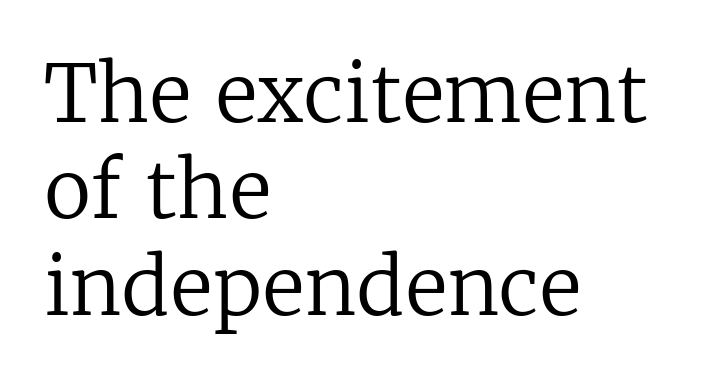
Line beginnings align vertically; line endings do not. Stems and bowls with no extra thickness — not bold. Plain, unruled lines of type. Notice how the stems are strictly vertical — no italics here. Regarding serifs, this sample has them.
